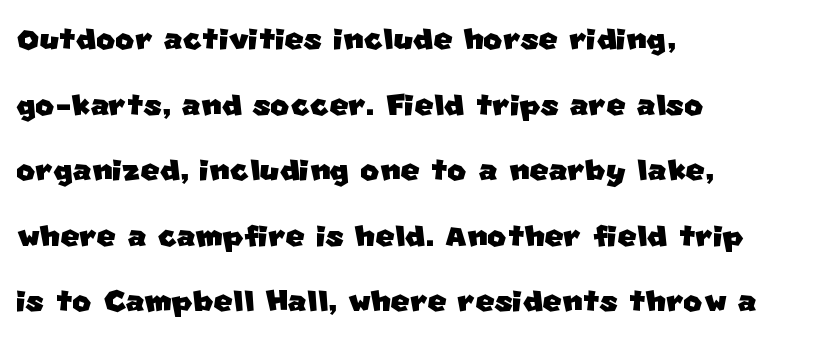
{"serif": "no", "width": "normal", "stroke_contrast": "low", "x_height": "large", "monospaced": "no", "underline": "no", "align": "left", "line_spacing": "normal", "line_spacing_ratio": 1.6, "letter_spacing": "normal", "letter_spacing_em": 0.0, "glyph_px": 41}
